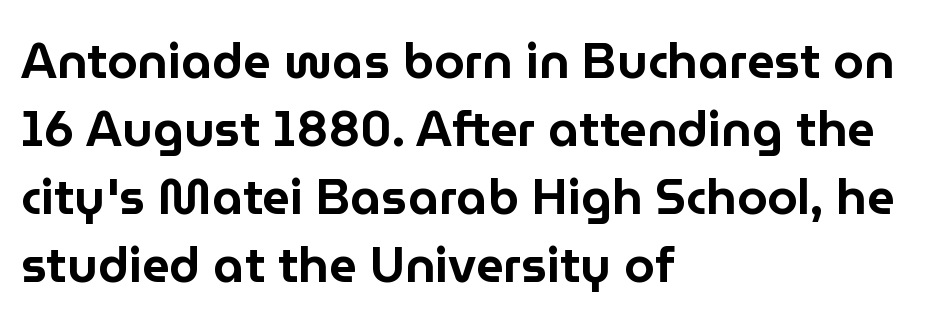
{"serif": "no", "italic": "no", "width": "normal", "stroke_contrast": "low", "x_height": "medium", "monospaced": "no", "underline": "no", "align": "left", "line_spacing": "normal", "line_spacing_ratio": 1.39, "letter_spacing": "normal", "letter_spacing_em": 0.0, "glyph_px": 49}
